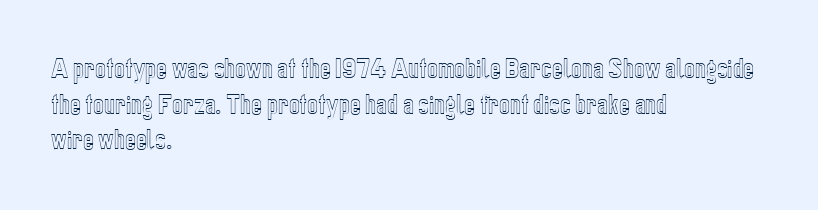
Q: Is the text italic (slanted)? A: No, it is upright.
Q: Is the text underlined? A: No.
Q: How is the paragraph aligned? A: Left-aligned.
Q: Is the spacing between letters normal or unusually wide? A: Normal.
Q: Is the spacing between lines tight, normal or loose? A: Normal.
